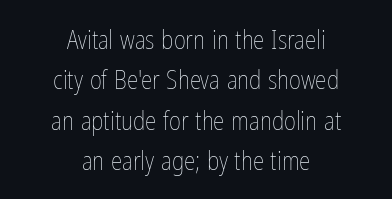
{"italic": "no", "bold": "no", "underline": "no", "align": "center", "line_spacing": "normal", "line_spacing_ratio": 1.55, "letter_spacing": "normal", "letter_spacing_em": 0.0, "glyph_px": 26}
